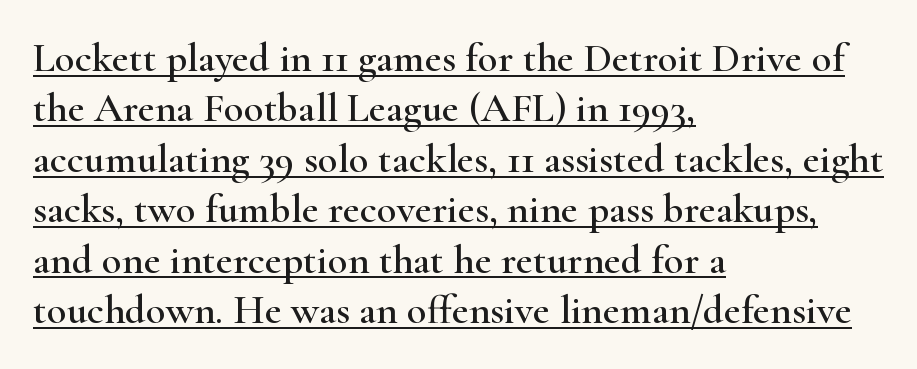
The image shows 41 px wide serif type, upright; set left-aligned, line spacing 1.23x, normal letter spacing, underlined; high stroke contrast and a small x-height.
